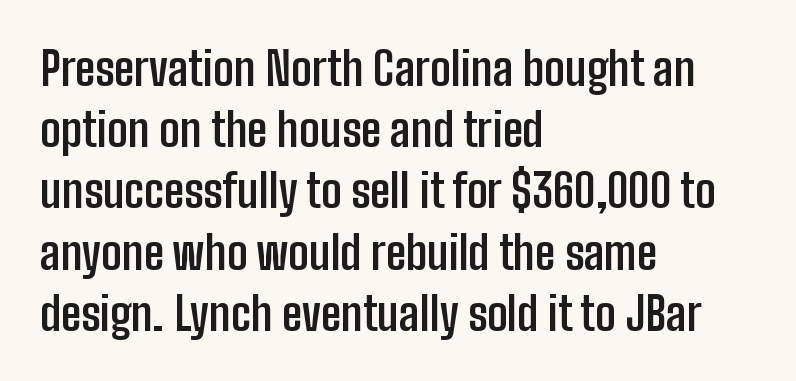
Each line starts at the same left margin while the right side varies. Note: no serifs on the glyphs. Anything drawn beneath the words? Only blank space. The characters look thick and weighty, a clear bold.
